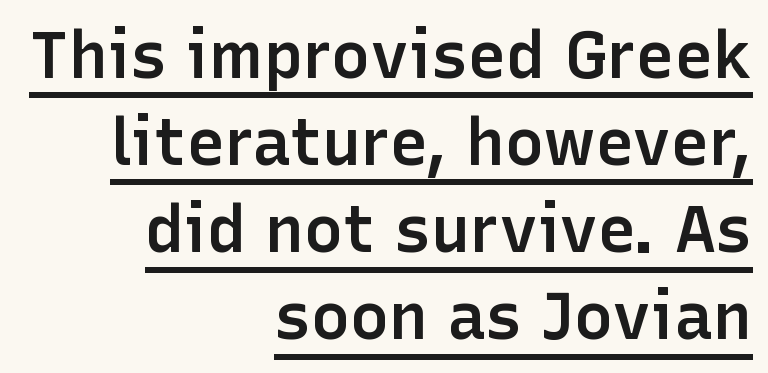
A typesetter would label this face a sans. Short note: letters normally spaced. Layout note: lines flush right. Check the space under the baseline: a stroke is drawn there. The specimen reads as upright at a glance. Line spacing here is normal.
